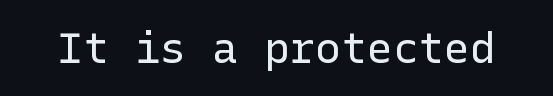
{"serif": "no", "italic": "no", "bold": "no", "weight": "regular", "width": "normal", "stroke_contrast": "low", "x_height": "medium", "underline": "no", "letter_spacing": "normal", "letter_spacing_em": 0.0, "glyph_px": 43}
